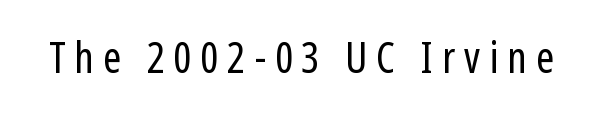
{"serif": "no", "italic": "no", "bold": "no", "weight": "regular", "width": "condensed", "stroke_contrast": "low", "x_height": "medium", "monospaced": "no", "underline": "no", "letter_spacing": "wide", "letter_spacing_em": 0.21, "glyph_px": 43}
